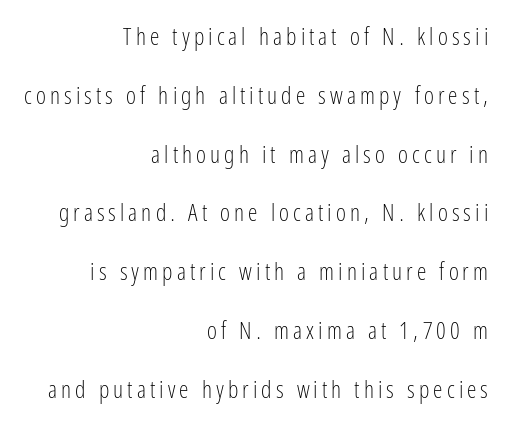
Vertical strokes here are truly vertical. Rule under the text: the space is simply empty. In terms of leading, this rendering errs on the spacious side. Caption: face not bold, strokes unweighted. The text block is weighted toward the right margin, trailing off unevenly leftward.
